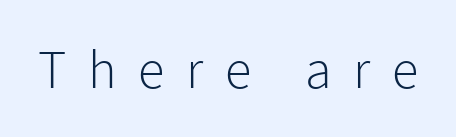
Q: Is the text bold? A: No.
Q: Is the text italic (slanted)? A: No, it is upright.
Q: Is the typeface a serif or a sans-serif typeface? A: Sans-serif.
Q: Is the text underlined? A: No.
Q: Is the spacing between letters normal or unusually wide? A: Unusually wide.
Q: Width (condensed, normal, or wide)? A: Normal.
Q: Stroke contrast? A: Low.
Q: x-height? A: Medium.
Q: Monospaced? A: No.
